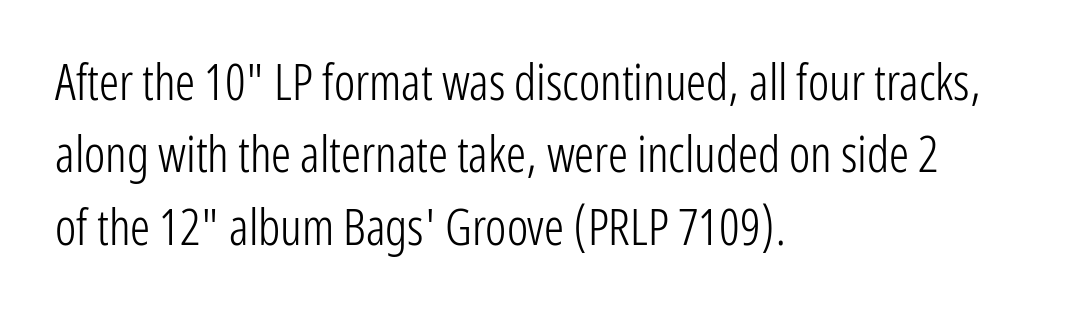
The image shows 50 px light, condensed sans-serif type, upright; set left-aligned, normal line spacing (1.45x), normal letter spacing, not underlined; low stroke contrast and a medium x-height.
